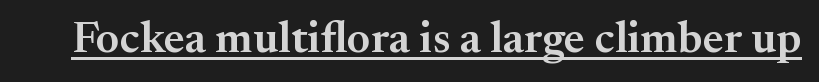
This sample uses a serif face. Designer's note — italics off, roman on. The face used here appears with an underline applied. These lines are rendered in a variable-pitch font. What weight is shown? A semibold, between regular and bold. There is no visible air inserted between adjacent glyphs.
